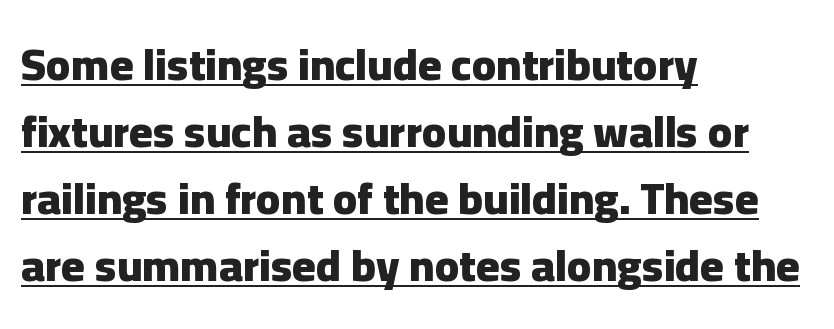
The compositor pushed each line to the left boundary. Notice how the stems are strictly vertical — no italics here. The rendered words wear a rule along their underside. Here the designer chose a conventional face with non-uniform glyph widths.
